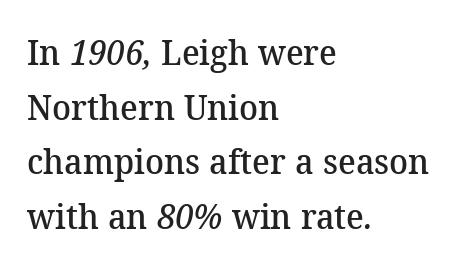
Caption: semibold face, moderately heavy strokes. Check under the words: just untouched page. Honestly, the letter spacing is just normal — you wouldn't notice it. The glyphs in this specimen are seriffed. Varying glyph widths throughout — classic text-font behaviour.
